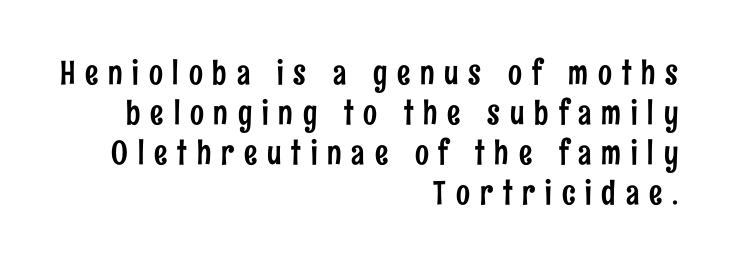
The image shows 33 px condensed sans-serif type, upright; set right-aligned, line spacing 1.21x, unusually wide letter spacing (+0.3 em), not underlined; low stroke contrast and a medium x-height.
